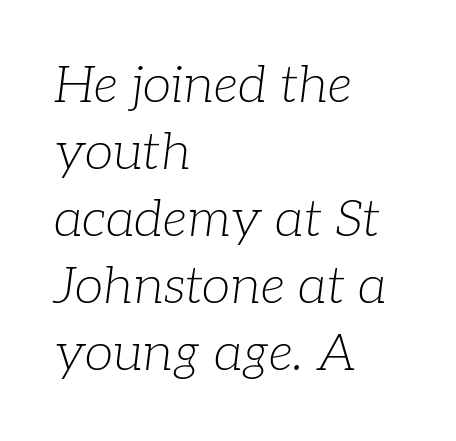
{"serif": "yes", "italic": "yes", "lean": "right", "slant_degrees": 7, "bold": "no", "weight": "light", "width": "normal", "stroke_contrast": "low", "x_height": "medium", "monospaced": "no", "underline": "no", "align": "left", "line_spacing": "normal", "line_spacing_ratio": 1.29, "letter_spacing": "normal", "letter_spacing_em": 0.0, "glyph_px": 52}
